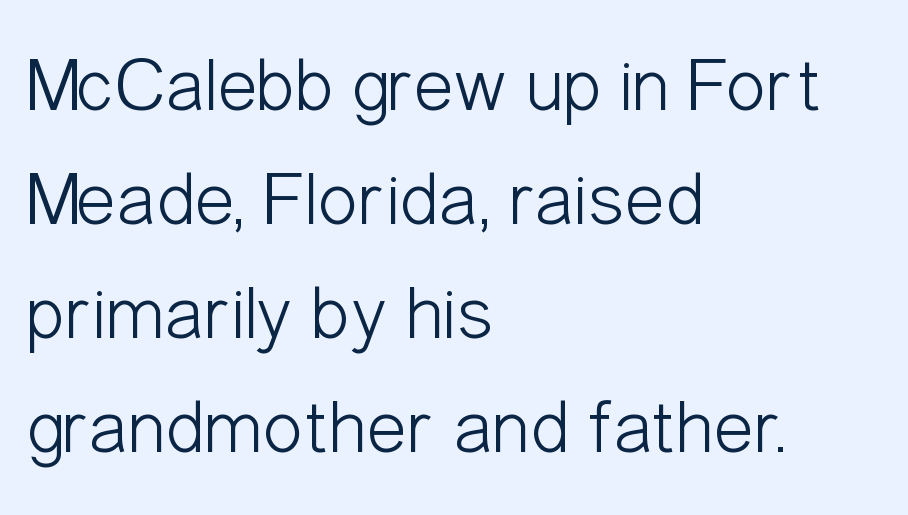
{"serif": "no", "italic": "no", "bold": "no", "weight": "light", "width": "condensed", "stroke_contrast": "low", "x_height": "medium", "monospaced": "no", "underline": "no", "align": "left", "line_spacing": "normal", "line_spacing_ratio": 1.5, "letter_spacing": "normal", "letter_spacing_em": 0.0, "glyph_px": 76}
